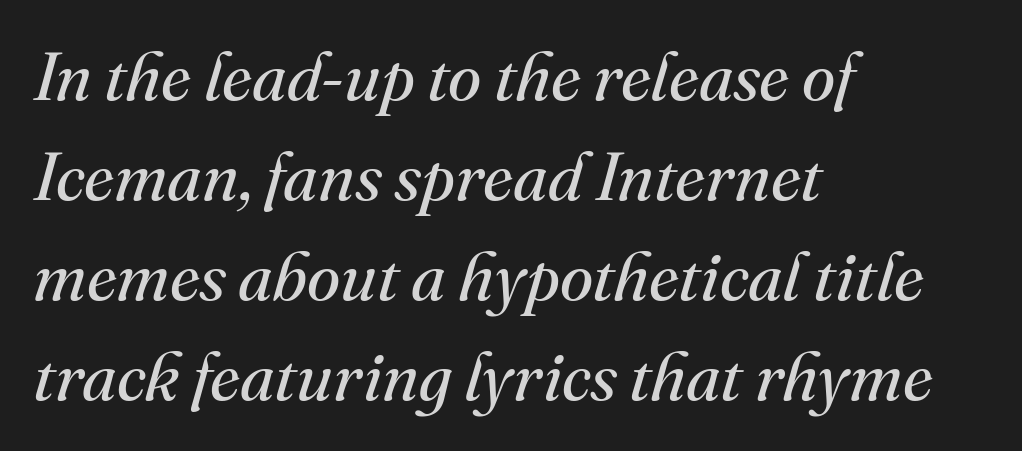
Q: Is the text bold? A: No.
Q: Is the text italic (slanted)? A: Yes, it leans right by about 16 degrees.
Q: Is the typeface a serif or a sans-serif typeface? A: Serif.
Q: Is the text underlined? A: No.
Q: How is the paragraph aligned? A: Left-aligned.
Q: Is the spacing between letters normal or unusually wide? A: Normal.
Q: Is the spacing between lines tight, normal or loose? A: Normal.
Q: Width (condensed, normal, or wide)? A: Normal.
Q: Stroke contrast? A: Medium.
Q: x-height? A: Small.
Q: Monospaced? A: No.
